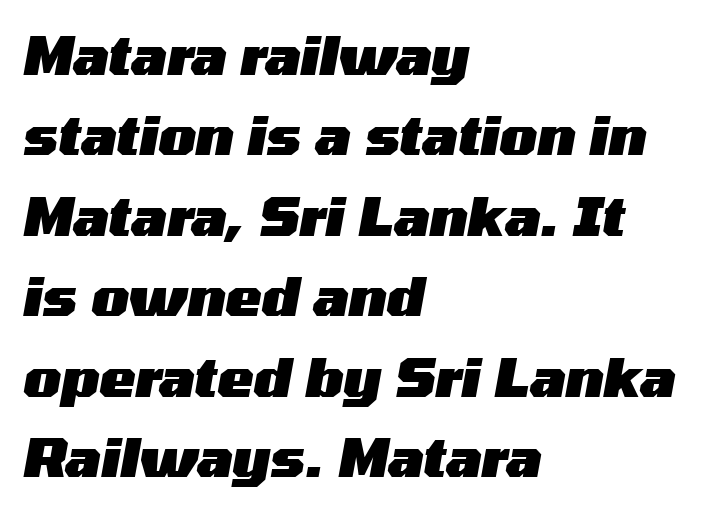
Does the lettering tilt? It does — this is italic. Heft: maximum for text — a bold. No word sits above an underline. Letter spacing: default. All the whitespace from short lines collects on the right. Vertically, the passage feels balanced, rows spaced as you'd expect.
